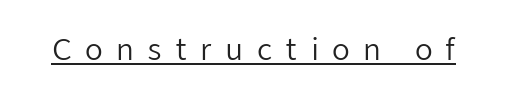
Type style note: lacks serifs. A continuous stroke trails under the words, as in a hyperlink. When letters stand straight like this, we call the style roman or upright. Between one letter and the next there's a generous, obvious gap. Character widths vary here, with narrow letters taking less room than wide ones. The strokes carry an ordinary text weight at most.
